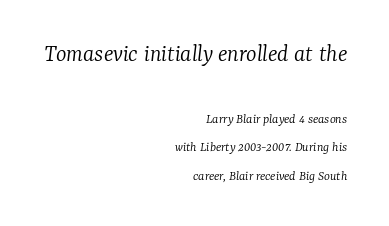
Underline: absent. The passage shown stacks its lines with a broad gap. No extra tracking has been applied to these lines. Casual observation: everything's shoved over to the right. These glyphs show unthickened strokes, regular width or finer.
